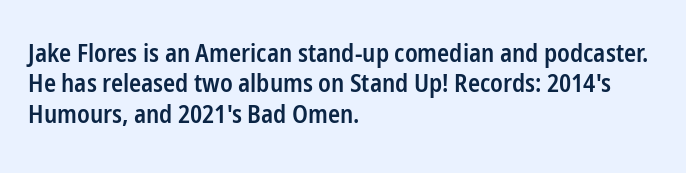
{"italic": "no", "bold": "semi", "underline": "no", "align": "left", "line_spacing_ratio": 1.22, "letter_spacing": "normal", "letter_spacing_em": 0.0, "glyph_px": 25}
